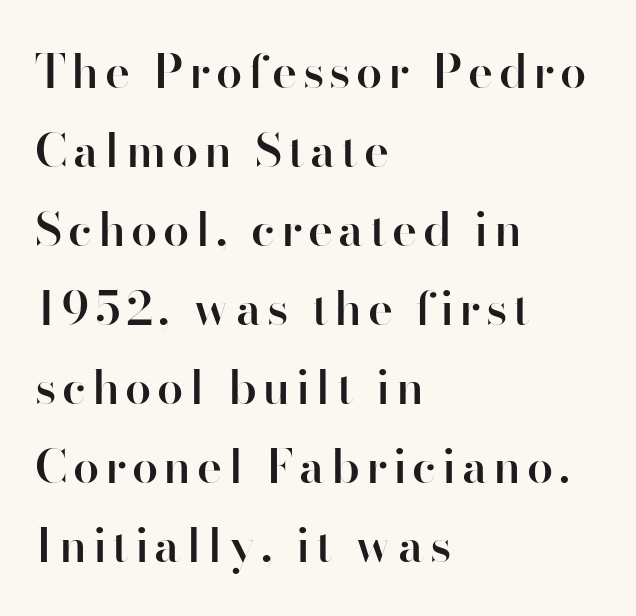
Q: Is the text bold? A: Semi-bold.
Q: Is the text italic (slanted)? A: No, it is upright.
Q: Is the typeface a serif or a sans-serif typeface? A: Sans-serif.
Q: Is the text underlined? A: No.
Q: How is the paragraph aligned? A: Left-aligned.
Q: Is the spacing between lines tight, normal or loose? A: Normal.
Q: Width (condensed, normal, or wide)? A: Normal.
Q: Stroke contrast? A: High.
Q: x-height? A: Small.
Q: Monospaced? A: No.
